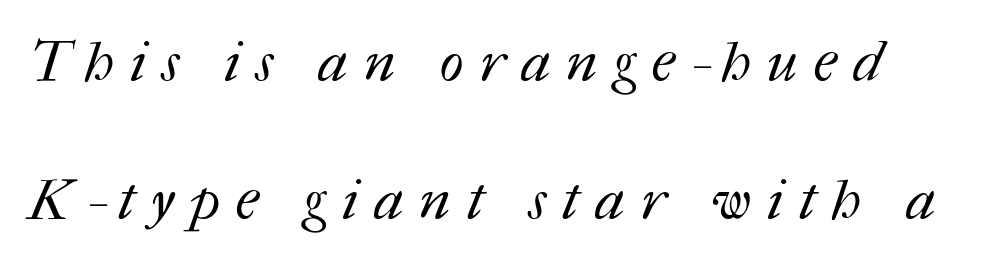
Q: Is the text bold? A: No.
Q: Is the text underlined? A: No.
Q: Is the spacing between letters normal or unusually wide? A: Unusually wide.
Q: Is the spacing between lines tight, normal or loose? A: Loose.
Q: Width (condensed, normal, or wide)? A: Normal.
Q: Stroke contrast? A: Medium.
Q: x-height? A: Medium.
Q: Monospaced? A: No.
